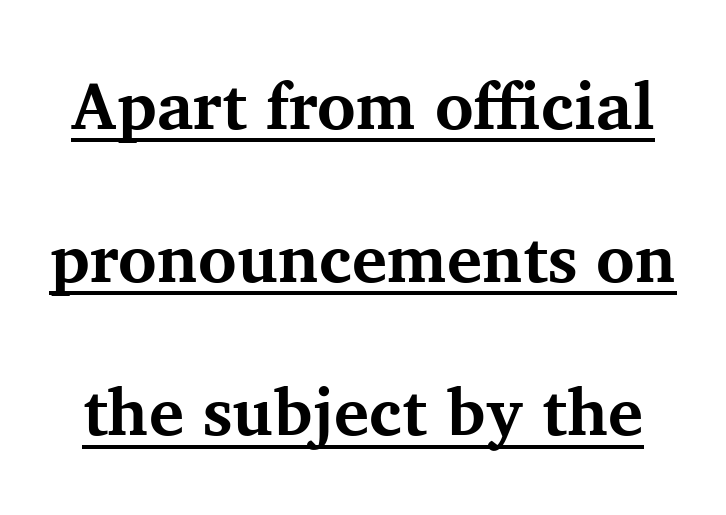
Q: Is the text bold? A: Yes.
Q: Is the text italic (slanted)? A: No, it is upright.
Q: Is the typeface a serif or a sans-serif typeface? A: Serif.
Q: Is the text underlined? A: Yes.
Q: Is the spacing between letters normal or unusually wide? A: Normal.
Q: Is the spacing between lines tight, normal or loose? A: Loose.
Q: Width (condensed, normal, or wide)? A: Normal.
Q: Stroke contrast? A: Medium.
Q: x-height? A: Medium.
Q: Monospaced? A: No.
